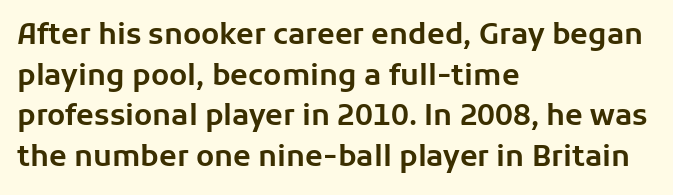
The image shows 29 px sans-serif type, upright; set left-aligned, normal line spacing (1.4x), normal letter spacing, not underlined; low stroke contrast and a medium x-height.
